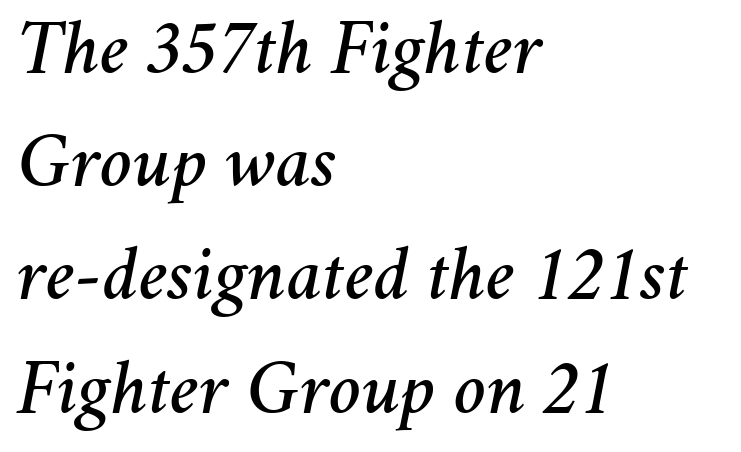
The lines are quadded left. Yep, that's italic — everything's leaning. Regular leading. Varying glyph widths throughout — classic text-font behaviour. The area under the type is left untouched.
